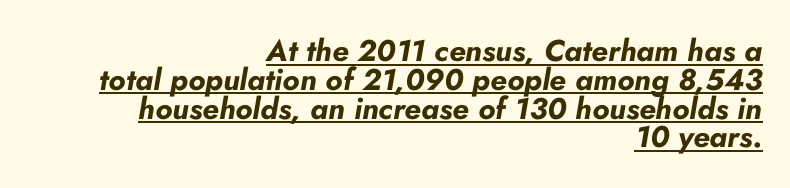
The passage shown is typed in a proportional face where columns would drift. A continuous stroke trails under the words, as in a hyperlink. How would I describe the line gaps? Narrow and economical. Students, note that the glyphs here touch the page at normal intervals.
